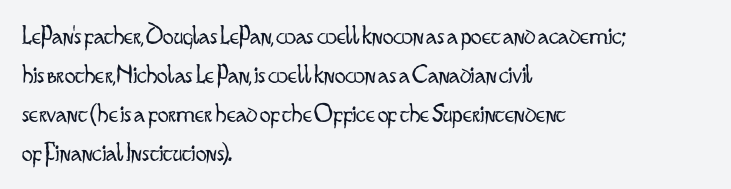
The image shows 27 px text type, upright; set left-aligned, normal line spacing (1.44x), normal letter spacing, not underlined.
